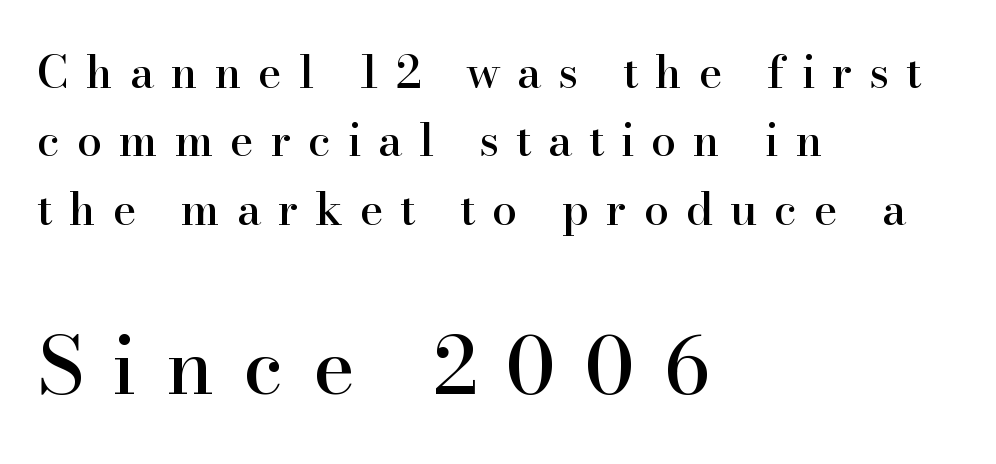
Interline gaps are of average width in this sample. The rag falls on the right side of this text block. Substantial extra tracking has been applied to these lines. The axis of the letterforms is exactly vertical.
